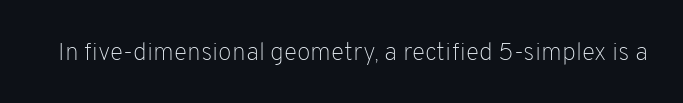
The image shows 25 px text type, upright; set normal letter spacing, not underlined.
